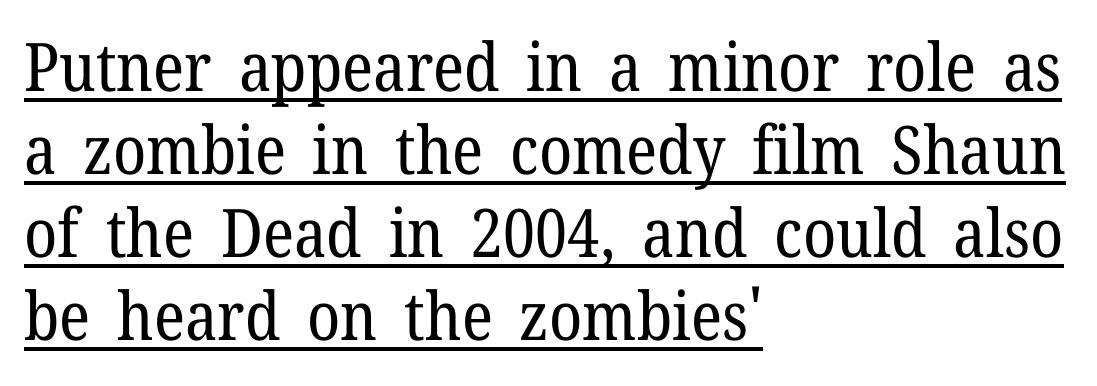
Vertical stems look standard width or narrower in stroke. Type style note: has serifs. Ordinary non-slanted type is in use. These lines stack with their left ends in a neat column. Nothing unusual about the tracking: characters are spaced as the font intends.
